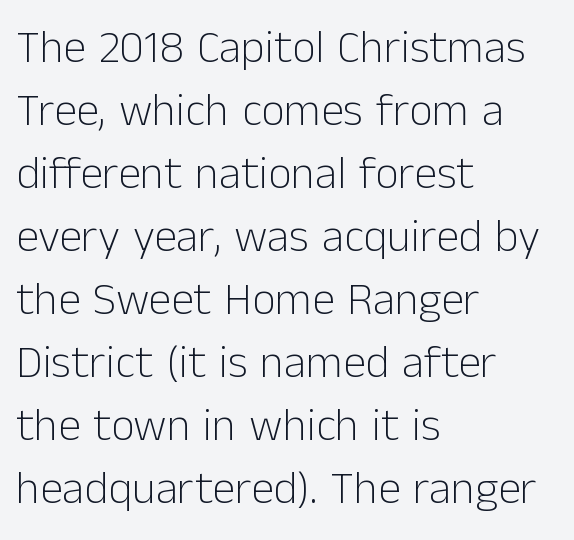
The font's upright variant was chosen for this text. Rows of type keep a routine distance in the vertical direction. Think of a printed novel: that variable character pitch is what you see here. Short and long lines alike share a common starting point at left. Check the space under the baseline: it is left empty. The letterforms sit shoulder to shoulder at normal distance.
